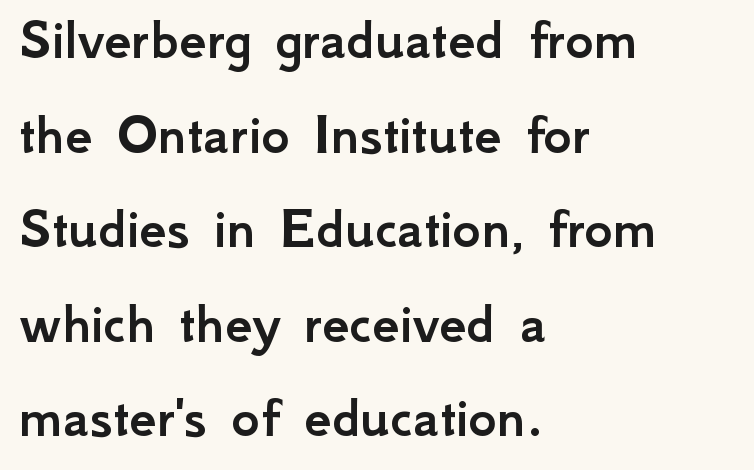
Letter spacing: default. Does the lettering tilt? It doesn't — this is upright. Bare-footed words on every line. The face used here is proportionally spaced, like ordinary book or web type.
